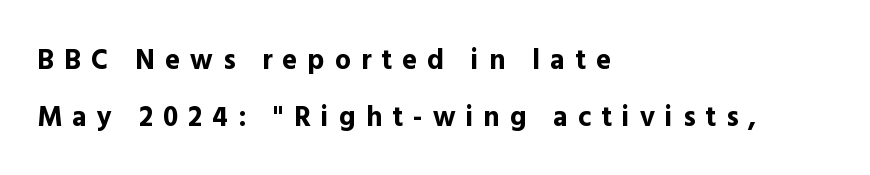
Beneath every word, the page is bare. Honestly, the rows look like they've been pulled way apart. Typesetter's note: full bold, strokes at maximum text heaviness. The axis of the letterforms is exactly vertical. Where is the straight margin? On the left.
